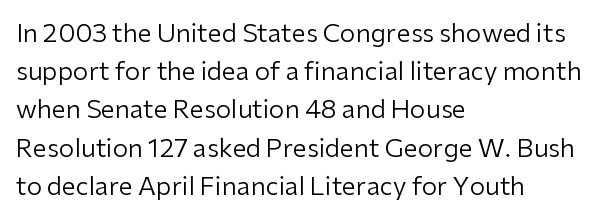
{"italic": "no", "bold": "no", "underline": "no", "align": "left", "line_spacing": "normal", "line_spacing_ratio": 1.53, "letter_spacing": "normal", "letter_spacing_em": 0.0, "glyph_px": 25}
